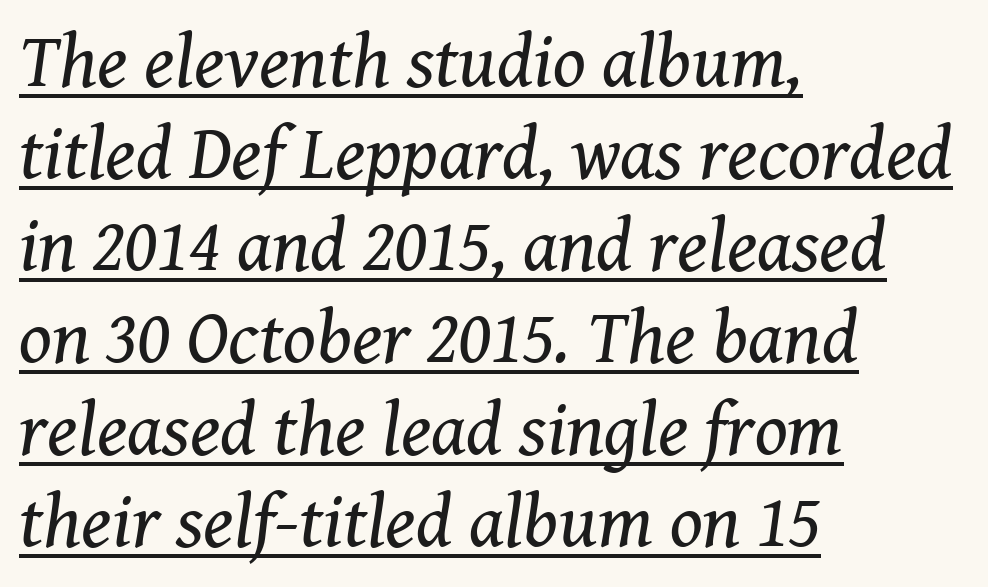
{"serif": "yes", "italic": "yes", "lean": "right", "slant_degrees": 8, "bold": "no", "weight": "regular", "width": "normal", "stroke_contrast": "medium", "x_height": "medium", "monospaced": "no", "underline": "yes", "align": "left", "line_spacing_ratio": 1.21, "letter_spacing": "normal", "letter_spacing_em": 0.0, "glyph_px": 76}
